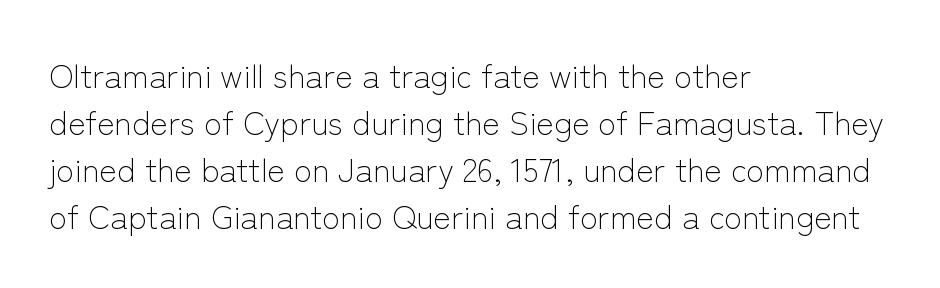
{"serif": "no", "italic": "no", "bold": "no", "weight": "light", "width": "normal", "stroke_contrast": "low", "x_height": "medium", "monospaced": "no", "underline": "no", "align": "left", "line_spacing": "normal", "line_spacing_ratio": 1.42, "letter_spacing": "normal", "letter_spacing_em": 0.0, "glyph_px": 33}
